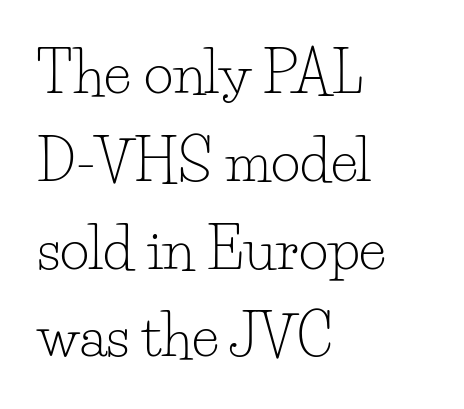
Q: Is the text bold? A: No.
Q: Is the text italic (slanted)? A: No, it is upright.
Q: Is the typeface a serif or a sans-serif typeface? A: Serif.
Q: Is the text underlined? A: No.
Q: How is the paragraph aligned? A: Left-aligned.
Q: Is the spacing between letters normal or unusually wide? A: Normal.
Q: Is the spacing between lines tight, normal or loose? A: Normal.
Q: Width (condensed, normal, or wide)? A: Normal.
Q: Stroke contrast? A: Low.
Q: x-height? A: Small.
Q: Monospaced? A: No.
